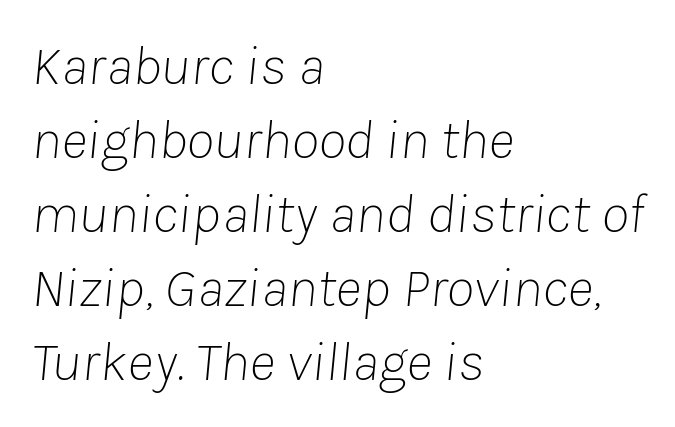
Q: Is the text bold? A: No.
Q: Is the text italic (slanted)? A: Yes, it leans right by about 8 degrees.
Q: Is the text underlined? A: No.
Q: How is the paragraph aligned? A: Left-aligned.
Q: Is the spacing between letters normal or unusually wide? A: Normal.
Q: Is the spacing between lines tight, normal or loose? A: Normal.
Q: Width (condensed, normal, or wide)? A: Normal.
Q: Stroke contrast? A: Low.
Q: x-height? A: Medium.
Q: Monospaced? A: No.
